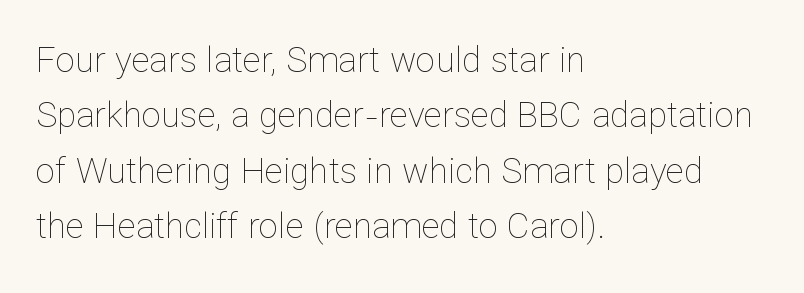
The rows are spaced the way most documents space them. Every character sits straight up, as roman type does. Check under the words: just untouched page. Stroke mass is kept to a normal reading level or below. The text block is weighted toward the left margin, trailing off unevenly rightward. A typesetter would call this proportional, since set widths differ per character.
